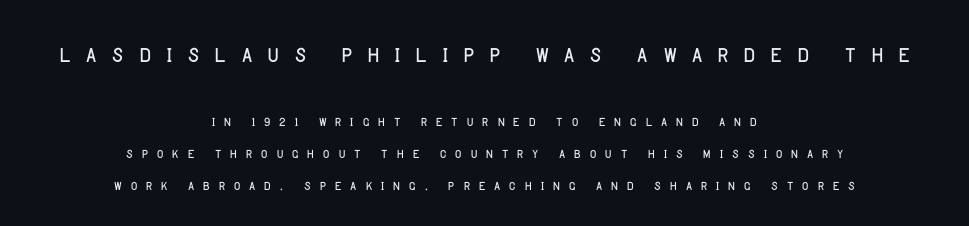
{"serif": "no", "italic": "no", "bold": "no", "weight": "light", "width": "normal", "stroke_contrast": "low", "x_height": "large", "monospaced": "no", "underline": "no", "align": "center", "line_spacing_ratio": 1.76, "letter_spacing": "wide", "letter_spacing_em": 0.4, "larger_block": "first", "size_ratio": 1.72, "glyph_px": 31}
